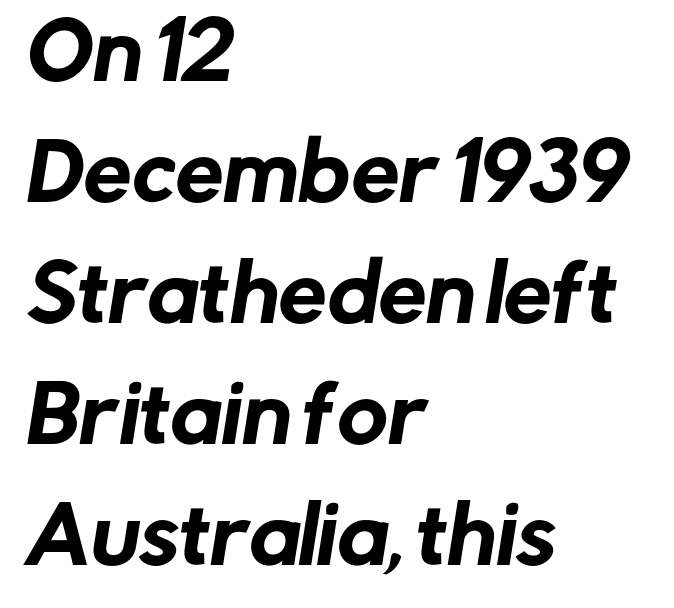
Q: Is the typeface a serif or a sans-serif typeface? A: Sans-serif.
Q: Is the text underlined? A: No.
Q: How is the paragraph aligned? A: Left-aligned.
Q: Is the spacing between letters normal or unusually wide? A: Normal.
Q: Is the spacing between lines tight, normal or loose? A: Normal.
Q: Width (condensed, normal, or wide)? A: Normal.
Q: Stroke contrast? A: Low.
Q: x-height? A: Medium.
Q: Monospaced? A: No.
